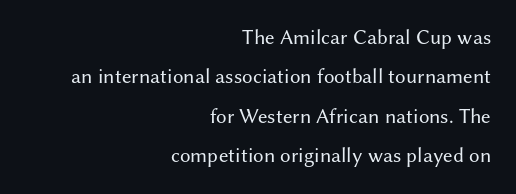
Q: Is the text bold? A: No.
Q: Is the text italic (slanted)? A: No, it is upright.
Q: Is the text underlined? A: No.
Q: How is the paragraph aligned? A: Right-aligned.
Q: Is the spacing between letters normal or unusually wide? A: Normal.
